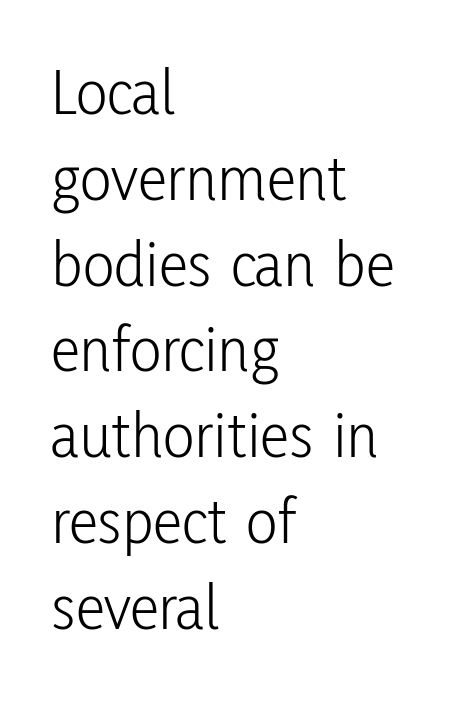
{"serif": "no", "italic": "no", "bold": "no", "weight": "light", "width": "condensed", "stroke_contrast": "low", "x_height": "medium", "monospaced": "no", "underline": "no", "align": "left", "line_spacing": "normal", "line_spacing_ratio": 1.3, "letter_spacing": "normal", "letter_spacing_em": 0.0, "glyph_px": 66}
